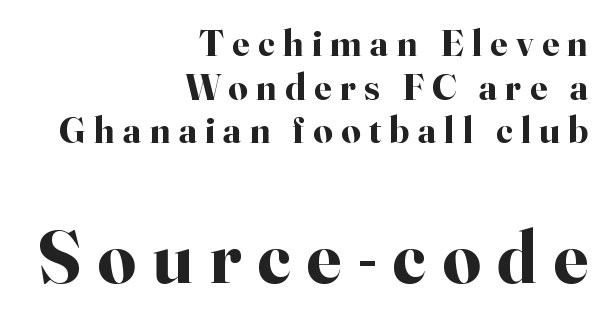
Q: Is the text bold? A: Yes.
Q: Is the text italic (slanted)? A: No, it is upright.
Q: Is the typeface a serif or a sans-serif typeface? A: Serif.
Q: Is the text underlined? A: No.
Q: How is the paragraph aligned? A: Right-aligned.
Q: Is the spacing between letters normal or unusually wide? A: Unusually wide.
Q: Is the spacing between lines tight, normal or loose? A: Tight.
Q: Which block of text is set in a larger size, the first (top) or the second (bottom)? A: The second (bottom) one.
Q: Width (condensed, normal, or wide)? A: Normal.
Q: Stroke contrast? A: High.
Q: x-height? A: Small.
Q: Monospaced? A: No.
